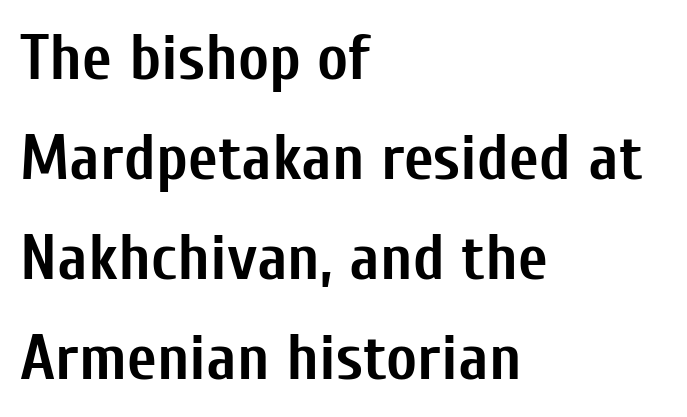
Q: Is the text bold? A: Yes.
Q: Is the text italic (slanted)? A: No, it is upright.
Q: Is the typeface a serif or a sans-serif typeface? A: Sans-serif.
Q: Is the text underlined? A: No.
Q: How is the paragraph aligned? A: Left-aligned.
Q: Is the spacing between letters normal or unusually wide? A: Normal.
Q: Is the spacing between lines tight, normal or loose? A: Normal.
Q: Width (condensed, normal, or wide)? A: Condensed.
Q: Stroke contrast? A: Low.
Q: x-height? A: Medium.
Q: Monospaced? A: No.
